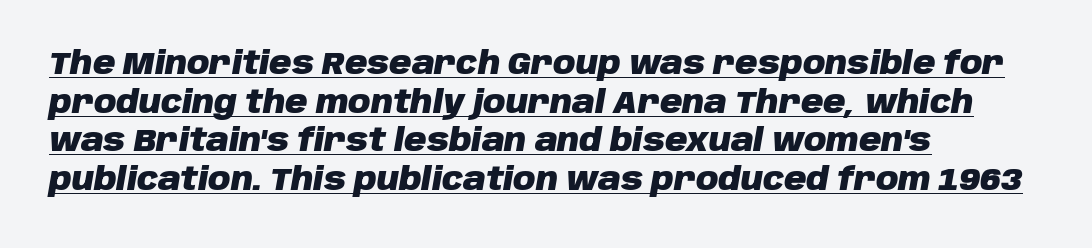
The image shows 31 px heavy type, italic (leaning right); set left-aligned, normal line spacing (1.25x), normal letter spacing, underlined; low stroke contrast and a large x-height.
